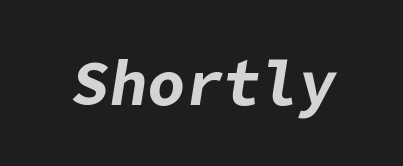
The glyphs look as if they've been sheared to an angle. Descenders are the only things crossing below the line. Plenty of ink on the page — the face is bold. Look at the tracking — it's just the regular setting, nothing added.
